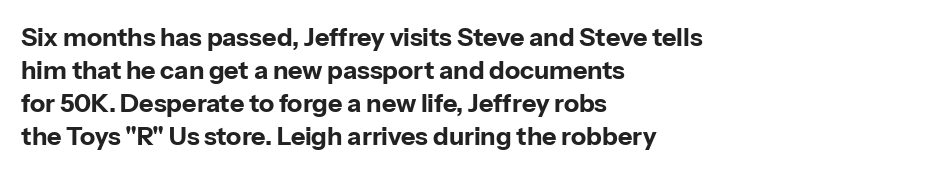
The image shows 25 px bold type, upright; set left-aligned, normal line spacing (1.32x), normal letter spacing, not underlined.
